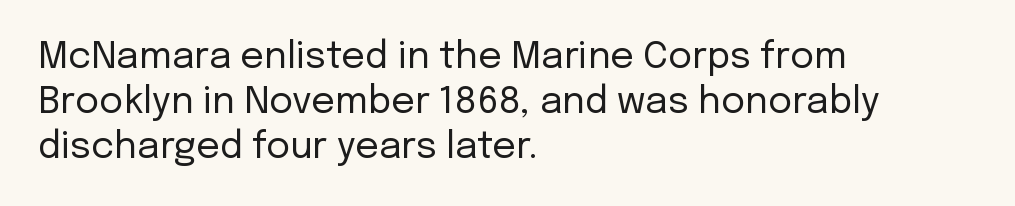
The image shows 37 px regular-weight sans-serif type, upright; set left-aligned, line spacing 1.22x, normal letter spacing, not underlined; low stroke contrast and a medium x-height.
